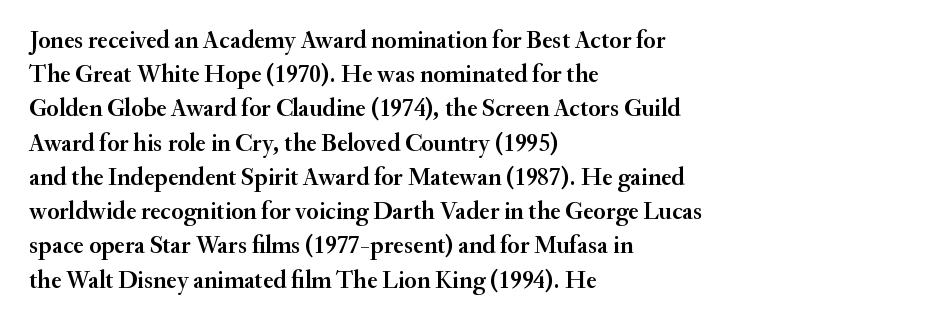
{"italic": "no", "underline": "no", "align": "left", "line_spacing": "normal", "line_spacing_ratio": 1.37, "letter_spacing": "normal", "letter_spacing_em": 0.0, "glyph_px": 25}
